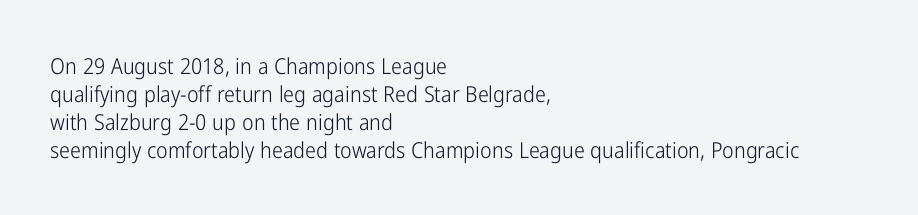
Q: Is the text bold? A: No.
Q: Is the text italic (slanted)? A: No, it is upright.
Q: Is the text underlined? A: No.
Q: How is the paragraph aligned? A: Left-aligned.
Q: Is the spacing between letters normal or unusually wide? A: Normal.
Q: Is the spacing between lines tight, normal or loose? A: Normal.
